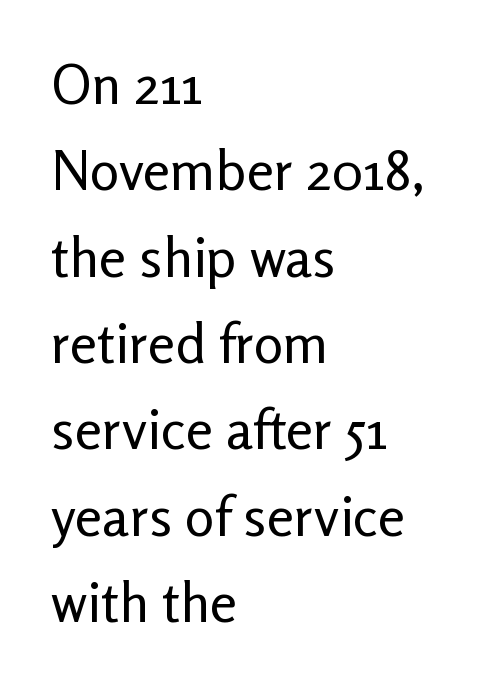
Q: Is the text bold? A: No.
Q: Is the text italic (slanted)? A: No, it is upright.
Q: Is the typeface a serif or a sans-serif typeface? A: Sans-serif.
Q: Is the text underlined? A: No.
Q: How is the paragraph aligned? A: Left-aligned.
Q: Is the spacing between letters normal or unusually wide? A: Normal.
Q: Is the spacing between lines tight, normal or loose? A: Normal.
Q: Width (condensed, normal, or wide)? A: Normal.
Q: Stroke contrast? A: Low.
Q: x-height? A: Medium.
Q: Monospaced? A: No.
